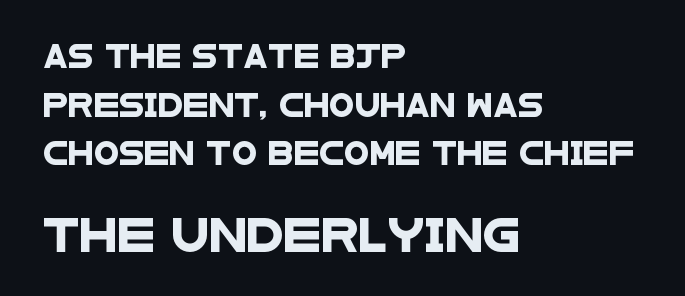
The image shows 34 px wide sans-serif type; set left-aligned, loose line spacing (2.11x), normal letter spacing, not underlined; the second (bottom) block is 1.48x larger; low stroke contrast and a large x-height.
